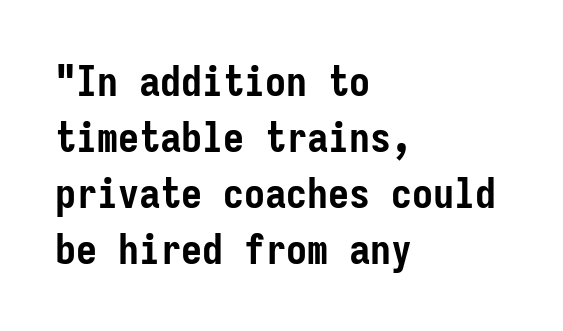
{"serif": "no", "italic": "no", "bold": "yes", "weight": "semibold", "width": "condensed", "stroke_contrast": "low", "x_height": "medium", "monospaced": "yes", "underline": "no", "align": "left", "line_spacing": "normal", "line_spacing_ratio": 1.33, "letter_spacing": "normal", "letter_spacing_em": 0.0, "glyph_px": 42}
